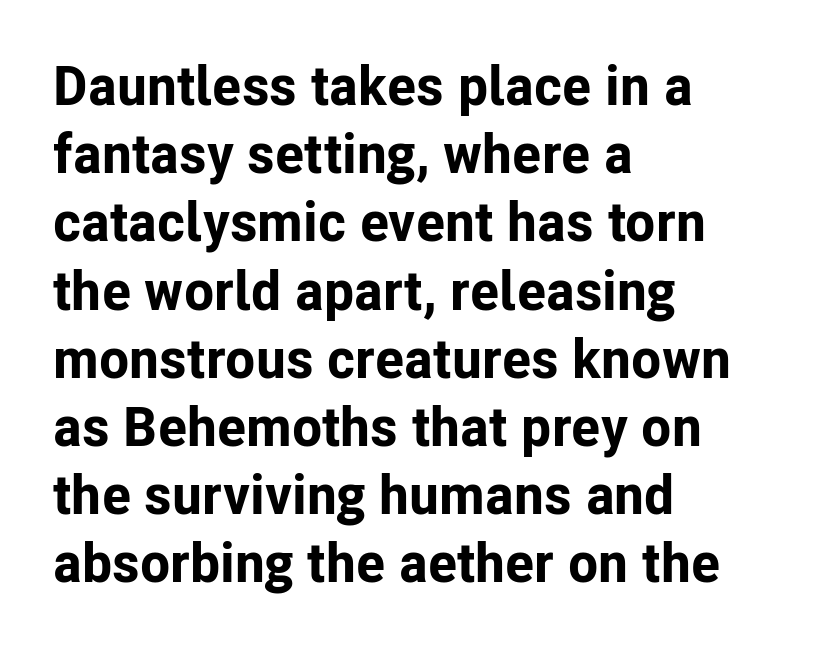
The image shows 55 px bold sans-serif type, upright; set left-aligned, line spacing 1.24x, normal letter spacing, not underlined; low stroke contrast and a medium x-height.
